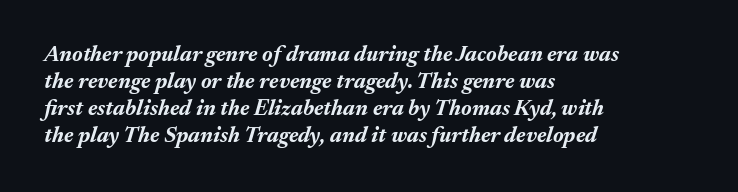
The image shows 22 px bold type, italic (leaning right); set left-aligned, line spacing 1.22x, normal letter spacing, not underlined.
